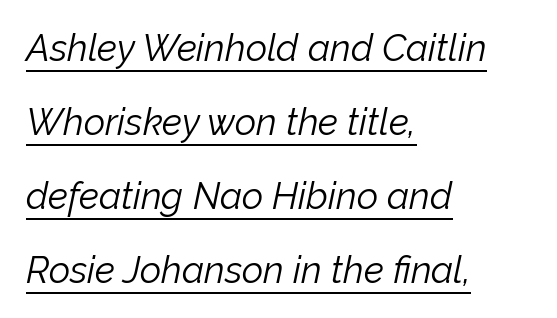
{"italic": "yes", "lean": "right", "slant_degrees": 12, "bold": "no", "weight": "light", "width": "normal", "stroke_contrast": "low", "x_height": "medium", "monospaced": "no", "underline": "yes", "align": "left", "line_spacing": "loose", "line_spacing_ratio": 2.0, "letter_spacing": "normal", "letter_spacing_em": 0.0, "glyph_px": 37}
